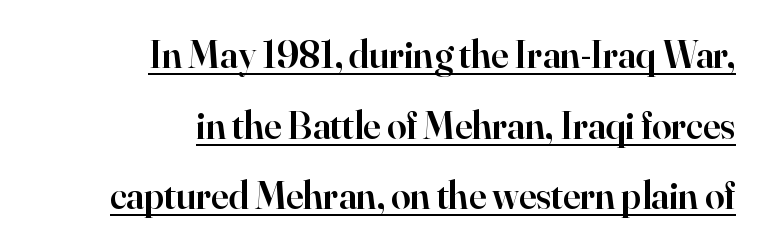
Q: Is the text bold? A: Semi-bold.
Q: Is the text italic (slanted)? A: No, it is upright.
Q: Is the typeface a serif or a sans-serif typeface? A: Serif.
Q: Is the text underlined? A: Yes.
Q: How is the paragraph aligned? A: Right-aligned.
Q: Is the spacing between letters normal or unusually wide? A: Normal.
Q: Width (condensed, normal, or wide)? A: Normal.
Q: Stroke contrast? A: High.
Q: x-height? A: Small.
Q: Monospaced? A: No.
